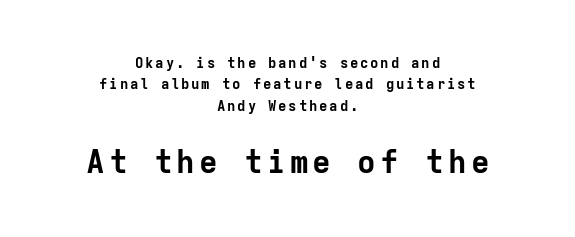
Caption: multi-line text, centered on the measure. Is there any slant? The stems are plumb. Each row of text sits above clean, open space. Look at the stroke-to-counter ratio: heavy, a bold. The passage shown stacks its lines at a standard gap.
